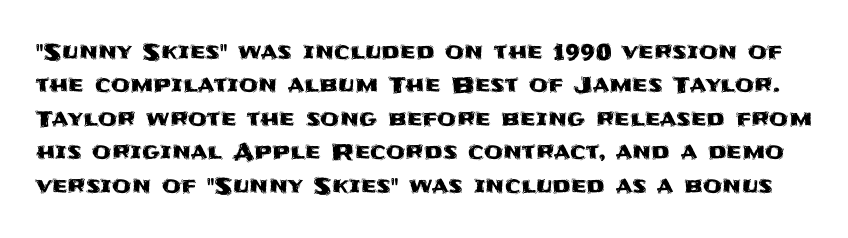
The image shows 22 px text type, upright; set normal line spacing (1.52x), normal letter spacing, not underlined.
